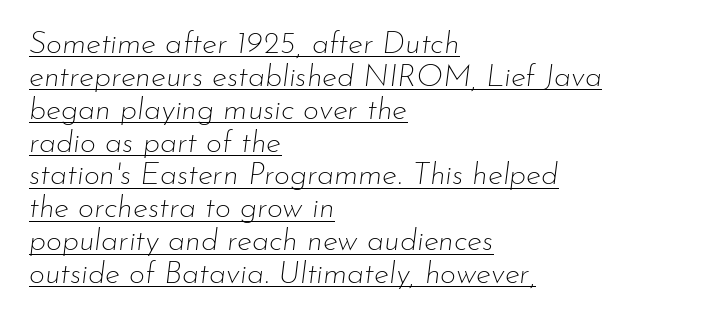
Q: Is the text bold? A: No.
Q: Is the text italic (slanted)? A: Yes, it leans right by about 7 degrees.
Q: Is the text underlined? A: Yes.
Q: How is the paragraph aligned? A: Left-aligned.
Q: Is the spacing between letters normal or unusually wide? A: Normal.
Q: Is the spacing between lines tight, normal or loose? A: Tight.
Q: Width (condensed, normal, or wide)? A: Normal.
Q: Stroke contrast? A: Low.
Q: x-height? A: Small.
Q: Monospaced? A: No.
